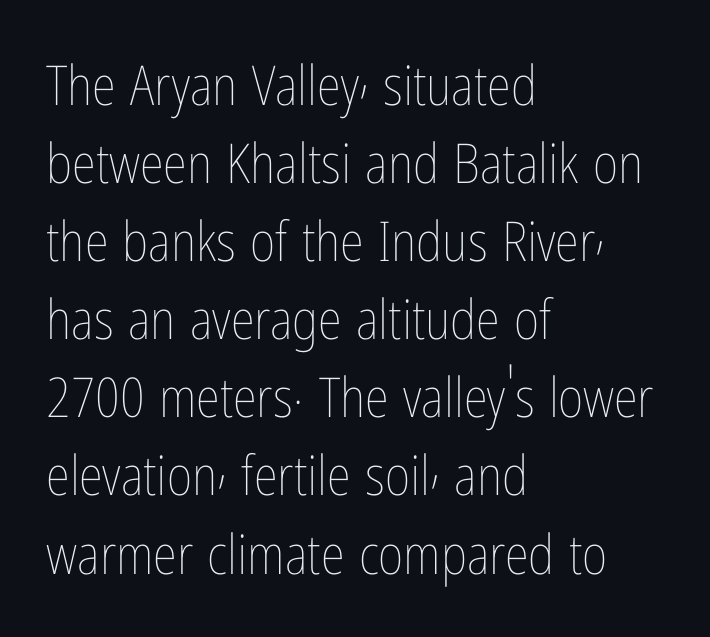
The setting favours the left margin, as ordinary paragraphs usually do. Think of a printed novel: that variable character pitch is what you see here. The specimen omits any rule beneath the text block's lines. These lines keep a tight, regular rhythm from letter to letter. A light-to-regular cut is what we see here. Posture: upright roman.
